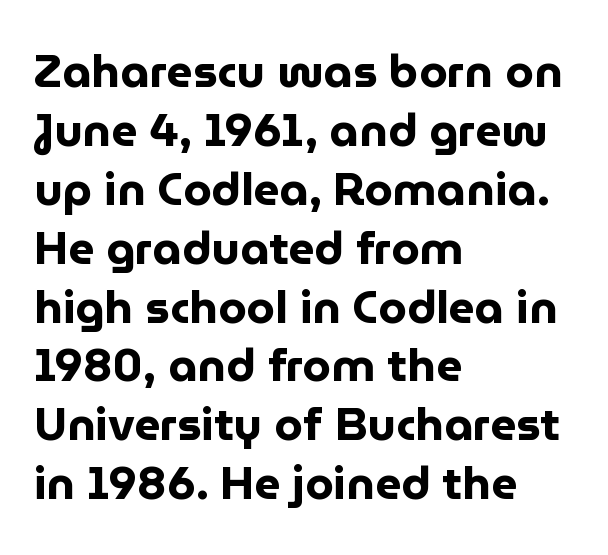
These lines carry a lot of weight — the face is fully bold. The face used here is a sans, in the tradition of grotesques and geometrics. Nope, not italic — everything's standing straight. Line beginnings align vertically; line endings do not. Proportional: the letters do not fall into vertical columns. The block of text has a typical density, with ordinary space between rows.
